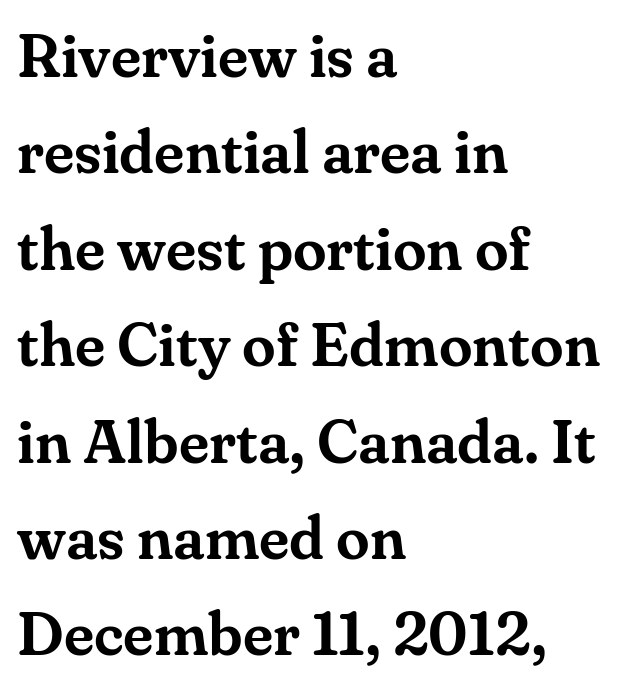
Q: Is the text italic (slanted)? A: No, it is upright.
Q: Is the typeface a serif or a sans-serif typeface? A: Serif.
Q: Is the text underlined? A: No.
Q: How is the paragraph aligned? A: Left-aligned.
Q: Is the spacing between letters normal or unusually wide? A: Normal.
Q: Is the spacing between lines tight, normal or loose? A: Normal.
Q: Width (condensed, normal, or wide)? A: Normal.
Q: Stroke contrast? A: Medium.
Q: x-height? A: Small.
Q: Monospaced? A: No.
